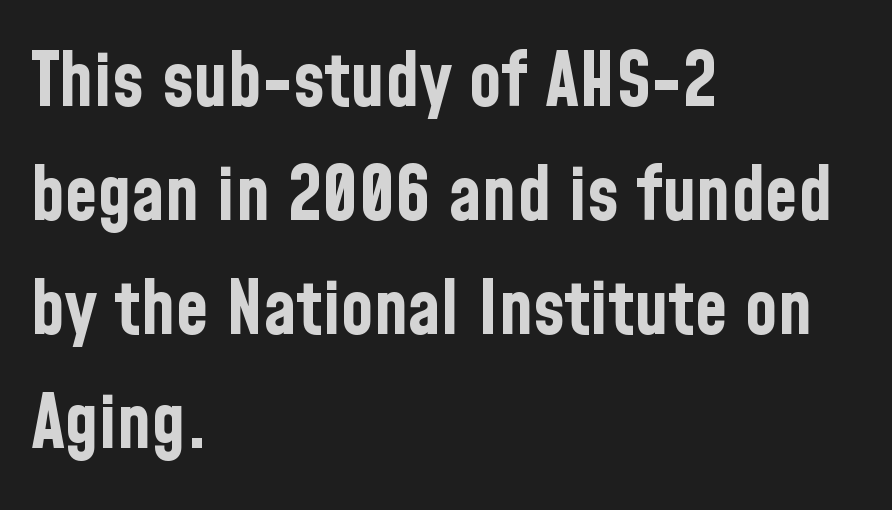
The image shows 75 px bold, condensed sans-serif type, upright; set left-aligned, normal line spacing (1.52x), normal letter spacing, not underlined; low stroke contrast and a medium x-height.
